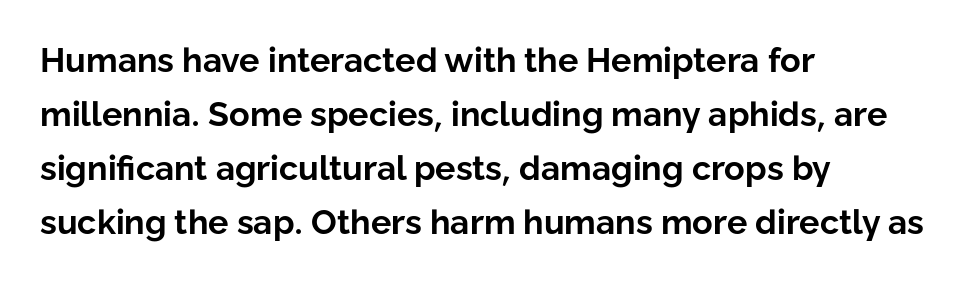
Characters follow at the spacing the type designer built in. Left-aligned paragraph, ragged on the right. Note the varied advance widths — an 'i' is clearly narrower than an 'm'. Its strokes are broad and dark, the hallmark of bold type. Is this a sans? Yes — the strokes have no serifs. What's the leading like? Ordinary, nothing unusual.
